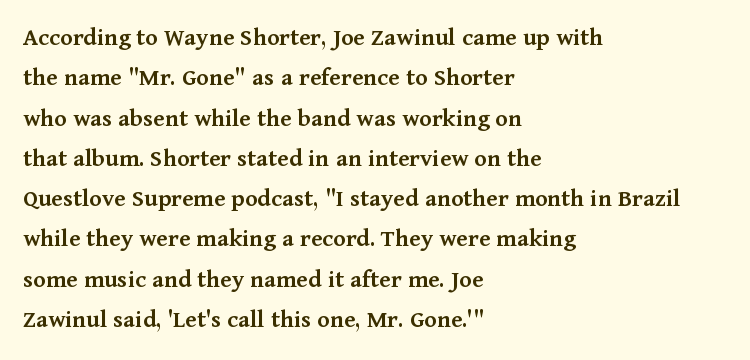
Posture: vertical. No word sits above an underline. Its strokes are somewhat broadened, the hallmark of semibold type. How are the letters spaced? Ordinarily, with no added tracking.
